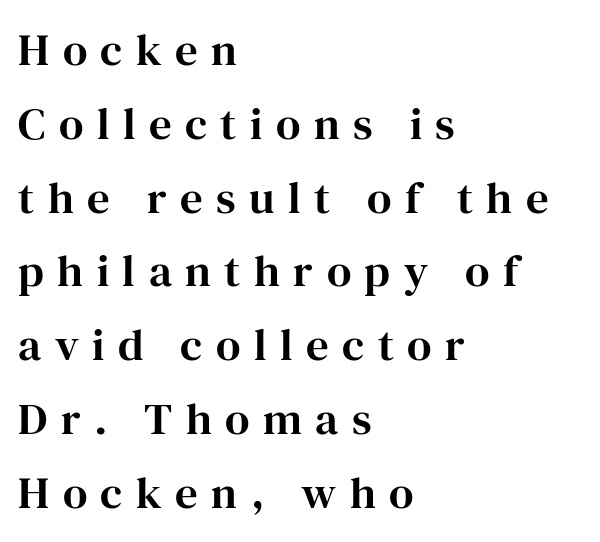
The space beneath each line is pristine and unruled. This sample uses an upright cut, with every glyph sitting square on the baseline. The compositor pushed each line to the left boundary. You could not count columns in this text — the font is proportionally spaced.
